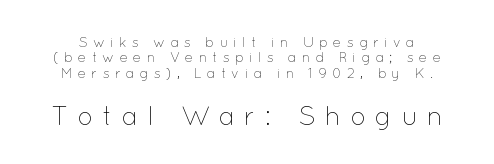
Q: Is the text bold? A: No.
Q: Is the text italic (slanted)? A: No, it is upright.
Q: Is the text underlined? A: No.
Q: Is the spacing between letters normal or unusually wide? A: Unusually wide.
Q: Is the spacing between lines tight, normal or loose? A: Tight.
Q: Which block of text is set in a larger size, the first (top) or the second (bottom)? A: The second (bottom) one.
